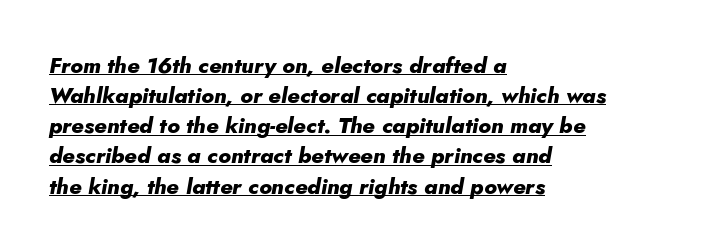
{"italic": "yes", "lean": "right", "slant_degrees": 10, "bold": "yes", "underline": "yes", "align": "left", "line_spacing": "normal", "line_spacing_ratio": 1.37, "letter_spacing": "normal", "letter_spacing_em": 0.0, "glyph_px": 22}
